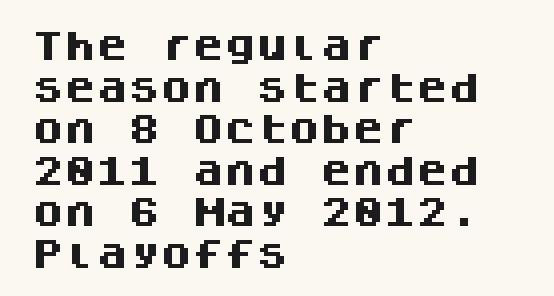
Q: Is the text bold? A: Yes.
Q: Is the text italic (slanted)? A: No, it is upright.
Q: Is the typeface a serif or a sans-serif typeface? A: Sans-serif.
Q: Is the text underlined? A: No.
Q: How is the paragraph aligned? A: Left-aligned.
Q: Is the spacing between letters normal or unusually wide? A: Normal.
Q: Is the spacing between lines tight, normal or loose? A: Normal.
Q: Width (condensed, normal, or wide)? A: Normal.
Q: Stroke contrast? A: Medium.
Q: x-height? A: Large.
Q: Monospaced? A: Yes.
